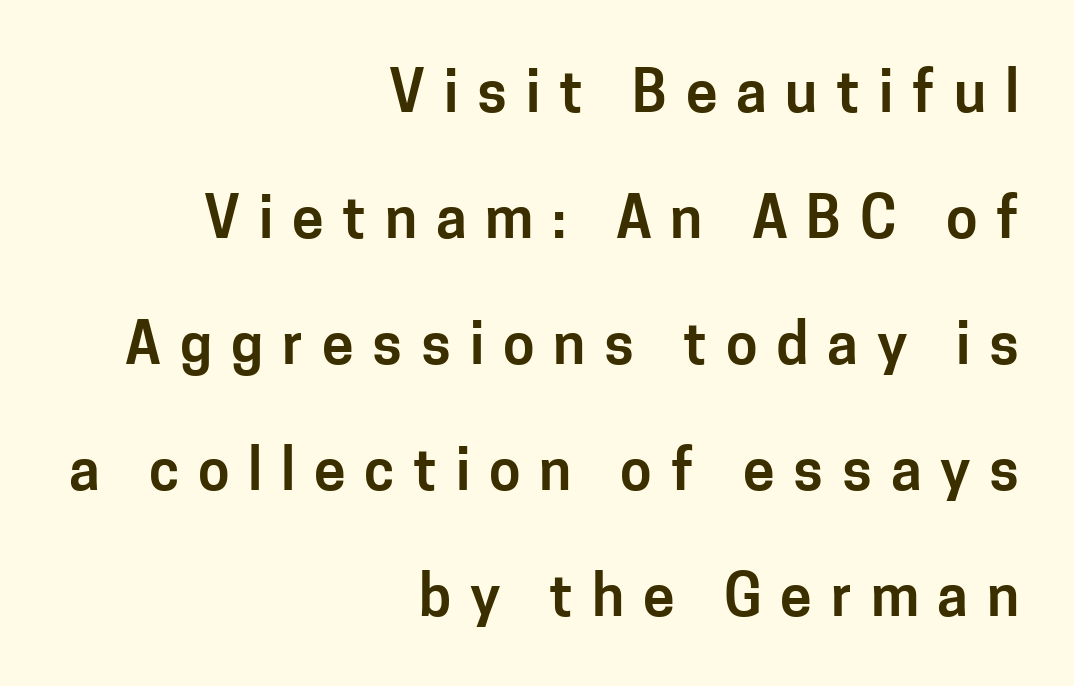
{"serif": "no", "italic": "no", "width": "normal", "stroke_contrast": "low", "x_height": "medium", "monospaced": "no", "underline": "no", "align": "right", "line_spacing": "loose", "line_spacing_ratio": 2.21, "letter_spacing": "wide", "letter_spacing_em": 0.33, "glyph_px": 57}
